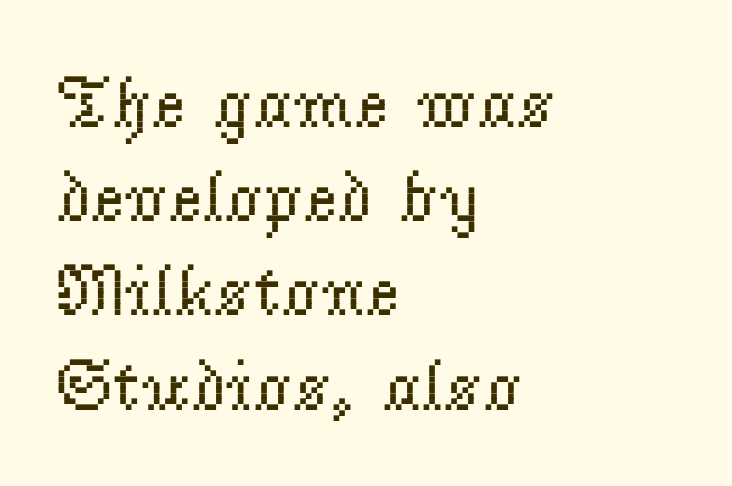
Has an underline been added? It has not. Do the characters align in a grid? No, the font is proportional. Students, note that the glyphs here touch the page at normal intervals. The compositor pushed each line to the left boundary. Notice how the stems are strictly vertical — no italics here.
